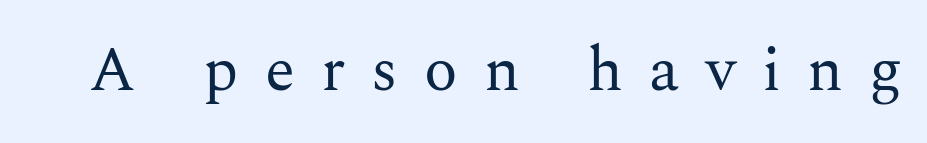
{"serif": "yes", "italic": "no", "bold": "no", "weight": "regular", "width": "normal", "stroke_contrast": "medium", "x_height": "medium", "monospaced": "no", "underline": "no", "letter_spacing": "wide", "letter_spacing_em": 0.42, "glyph_px": 62}
